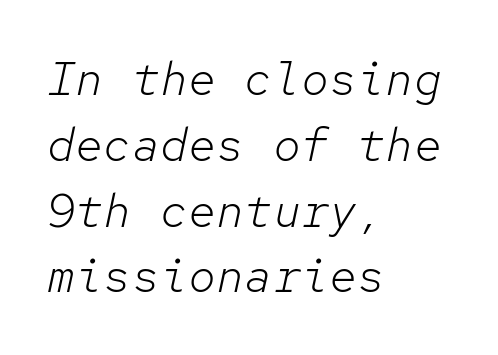
Q: Is the text bold? A: No.
Q: Is the text italic (slanted)? A: Yes, it leans right by about 12 degrees.
Q: Is the text underlined? A: No.
Q: How is the paragraph aligned? A: Left-aligned.
Q: Is the spacing between letters normal or unusually wide? A: Normal.
Q: Is the spacing between lines tight, normal or loose? A: Normal.
Q: Width (condensed, normal, or wide)? A: Normal.
Q: Stroke contrast? A: Low.
Q: x-height? A: Medium.
Q: Monospaced? A: Yes.
